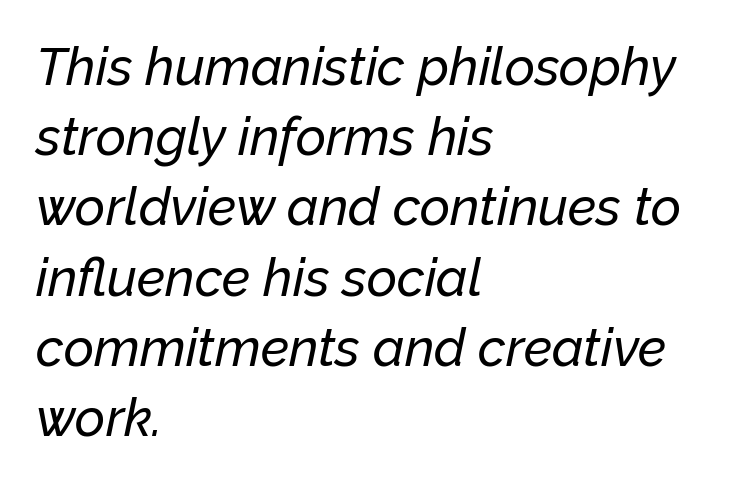
The image shows 52 px text type, italic (leaning right); set left-aligned, normal line spacing (1.35x), normal letter spacing, not underlined; low stroke contrast and a medium x-height.
